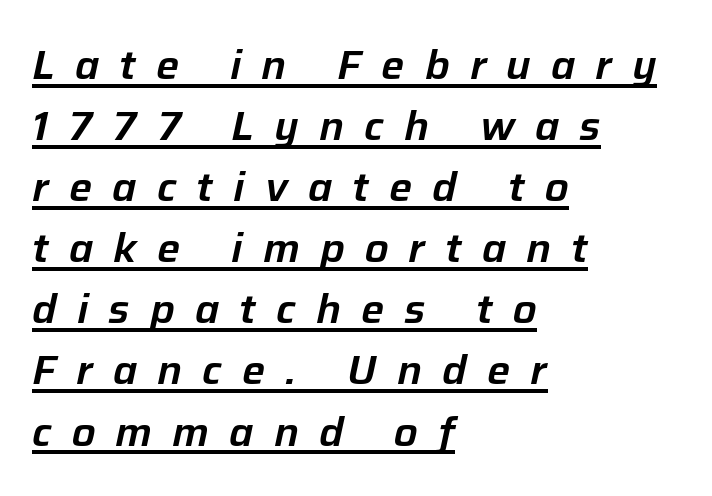
This rendering features underlined lettering. Varying glyph widths throughout — classic text-font behaviour. Reading down the column, the eye jumps a familiar distance to each next line. Italic: yes, the glyphs are oblique.
